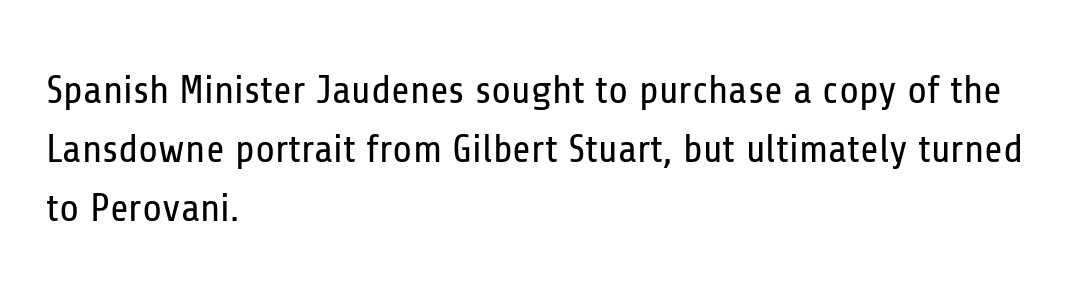
Q: Is the text bold? A: No.
Q: Is the text italic (slanted)? A: No, it is upright.
Q: Is the typeface a serif or a sans-serif typeface? A: Sans-serif.
Q: Is the text underlined? A: No.
Q: How is the paragraph aligned? A: Left-aligned.
Q: Is the spacing between letters normal or unusually wide? A: Normal.
Q: Is the spacing between lines tight, normal or loose? A: Normal.
Q: Width (condensed, normal, or wide)? A: Condensed.
Q: Stroke contrast? A: Low.
Q: x-height? A: Medium.
Q: Monospaced? A: No.
